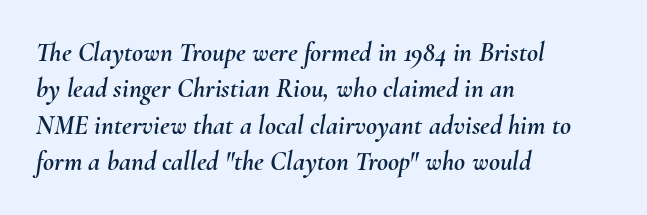
{"italic": "yes", "lean": "right", "slant_degrees": 10, "underline": "no", "align": "left", "line_spacing": "normal", "line_spacing_ratio": 1.35, "letter_spacing": "normal", "letter_spacing_em": 0.0, "glyph_px": 27}
